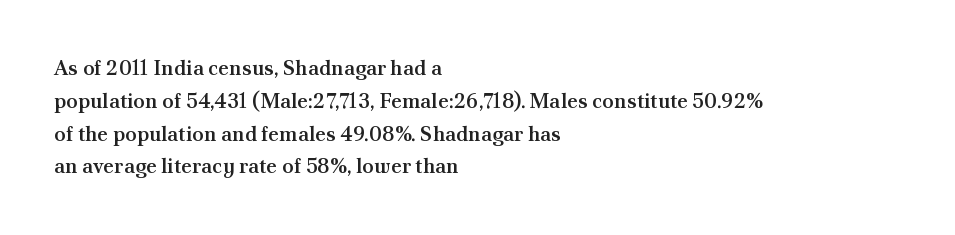
Q: Is the text bold? A: Semi-bold.
Q: Is the text italic (slanted)? A: No, it is upright.
Q: Is the text underlined? A: No.
Q: How is the paragraph aligned? A: Left-aligned.
Q: Is the spacing between letters normal or unusually wide? A: Normal.
Q: Is the spacing between lines tight, normal or loose? A: Normal.
